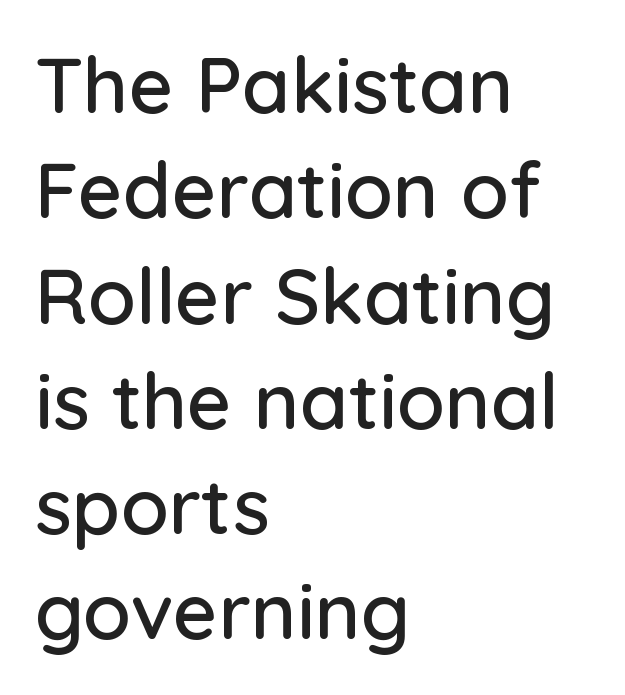
You could not count columns in this text — the font is proportionally spaced. The string is rendered with underlining switched off. Tracking value appears to be zero — textbook default spacing. You can tell it's not italic because the verticals are truly vertical. Notice how the passage keeps a crisp vertical edge on the left only.
